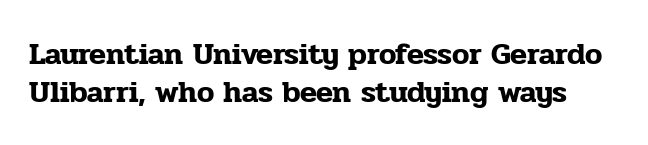
Do the characters align in a grid? No, the font is proportional. This sample uses a serif face. Check under the words: just untouched page. Posture: vertical.
